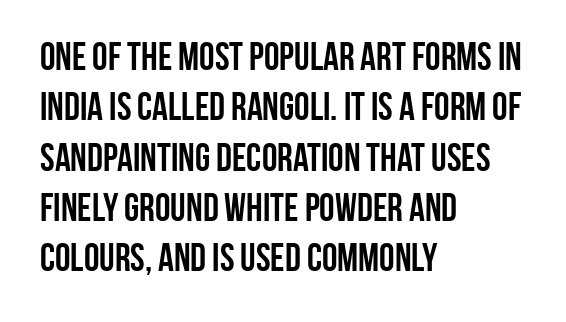
The image shows 39 px semibold, condensed sans-serif type, upright; set left-aligned, normal line spacing (1.29x), normal letter spacing, not underlined; low stroke contrast and a large x-height.
